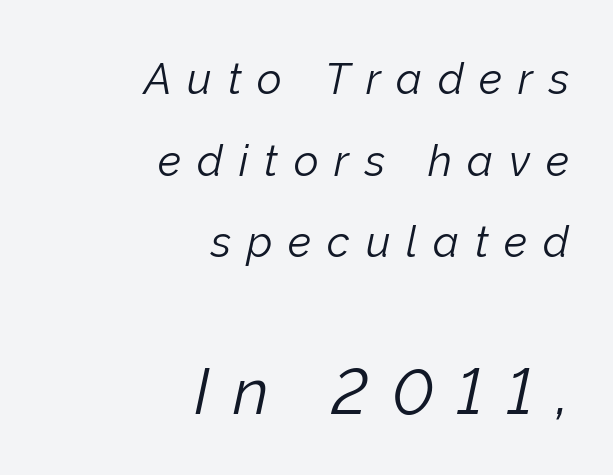
The image shows 64 px light type, italic (leaning right); set right-aligned, loose line spacing (1.9x), unusually wide letter spacing (+0.37 em), not underlined; the second (bottom) block is 1.49x larger; low stroke contrast and a medium x-height.
